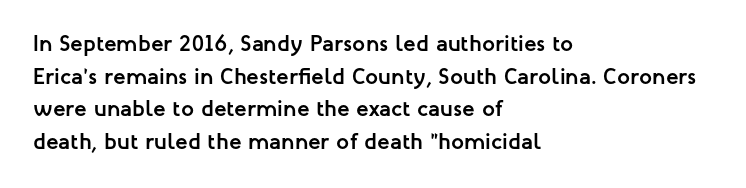
Q: Is the text bold? A: Yes.
Q: Is the text italic (slanted)? A: No, it is upright.
Q: Is the text underlined? A: No.
Q: How is the paragraph aligned? A: Left-aligned.
Q: Is the spacing between letters normal or unusually wide? A: Normal.
Q: Is the spacing between lines tight, normal or loose? A: Normal.
